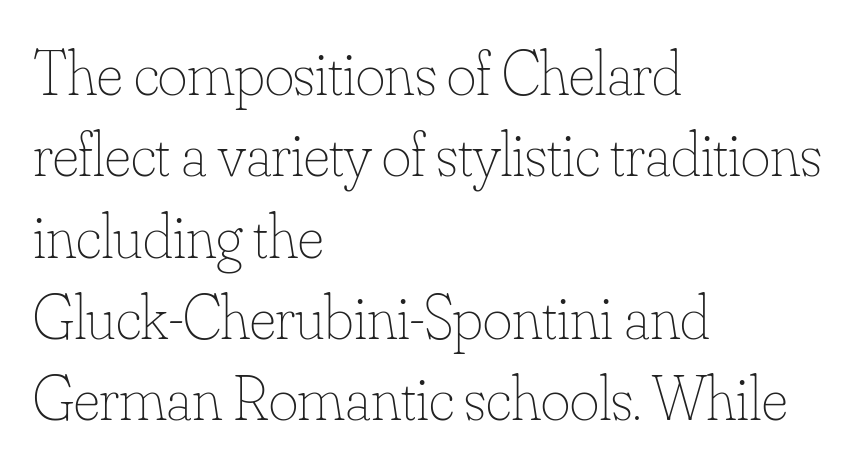
This sample has the flowing, uneven cadence of proportional lettering. Weight: not bold — regular or lighter. Tracking value appears to be zero — textbook default spacing. Vertical strokes here are truly vertical. Which margin do the lines hug? The left one — the right edge is uneven.
